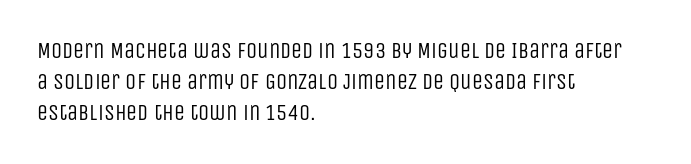
Every row of glyphs begins at an identical x-position on the left. The typesetting does not lean heavy: it is not bold. One glance says typical: line gaps are just what's usual. Underlining? Definitely not there.
